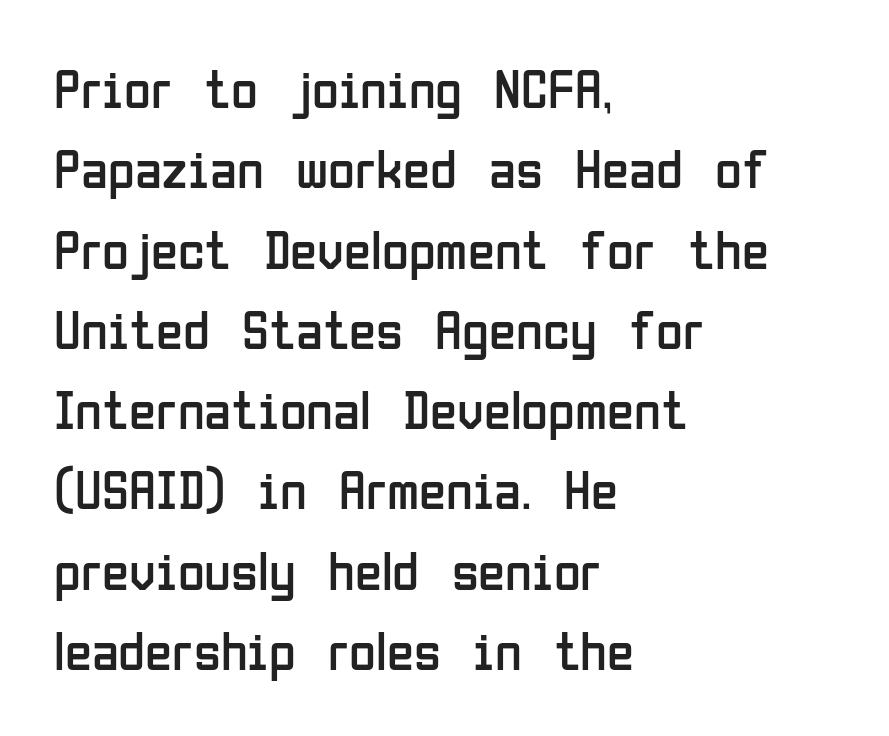
Note the varied advance widths — an 'i' is clearly narrower than an 'm'. The typeface chosen for these lines omits serifs. In terms of posture, this sample is upright. Weight class: somewhere from thin through regular. Underline: absent.
